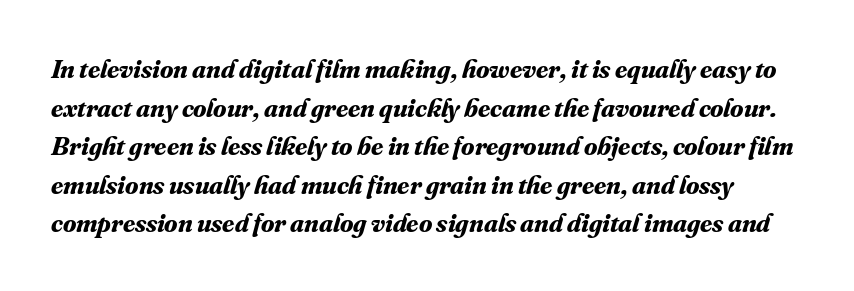
The image shows 27 px bold type, italic (leaning right); set normal line spacing (1.43x), normal letter spacing, not underlined.
